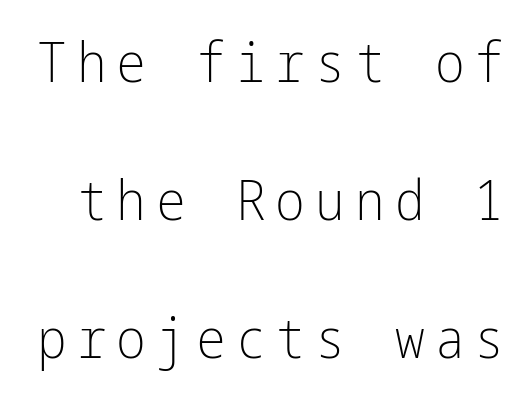
These glyphs show unthickened strokes, regular width or finer. Baseline-to-baseline distance is far greater than the letter height. Vertical strokes here are truly vertical. Any mark beneath the type? The region is blank.
